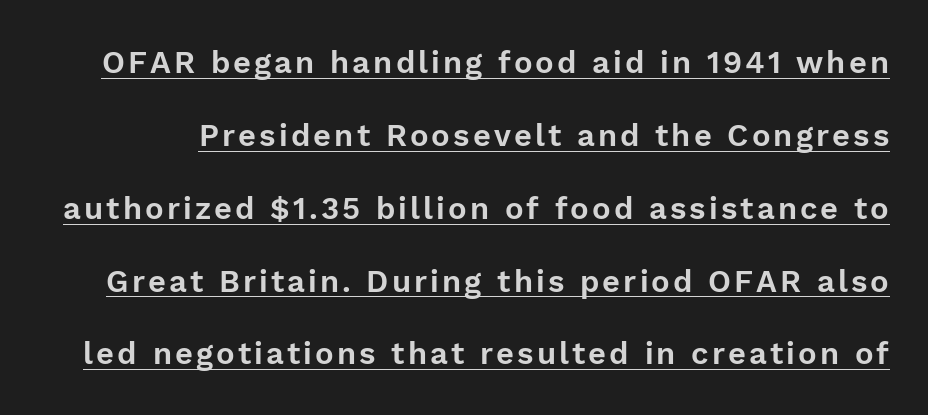
The image shows 31 px sans-serif type, upright; set loose line spacing (2.35x), underlined; low stroke contrast and a medium x-height.
